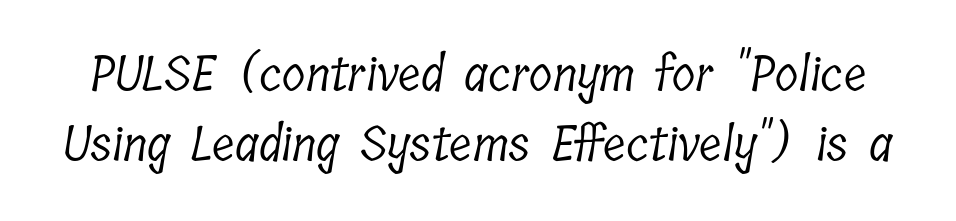
Q: Is the text bold? A: No.
Q: Is the typeface a serif or a sans-serif typeface? A: Serif.
Q: Is the text underlined? A: No.
Q: Is the spacing between letters normal or unusually wide? A: Normal.
Q: Is the spacing between lines tight, normal or loose? A: Normal.
Q: Width (condensed, normal, or wide)? A: Condensed.
Q: Stroke contrast? A: Low.
Q: x-height? A: Medium.
Q: Monospaced? A: No.
